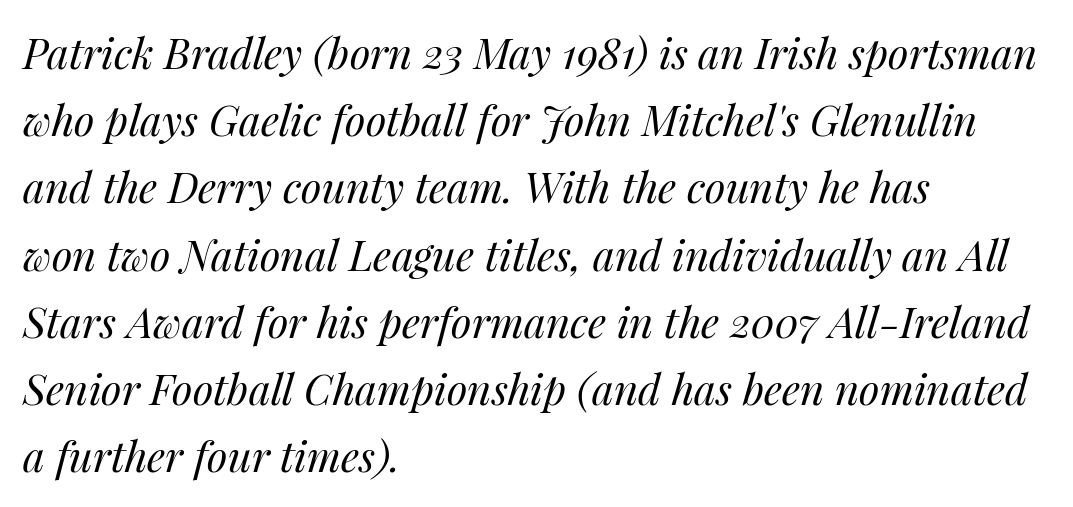
Horizontal bands of white between lines are of average thickness. The zone under the glyphs is completely vacant. The lettering tilts uniformly, giving the passage an italic look. Casual observation: everything's shoved over to the left. The tracking reads as untouched default to a designer's eye. This sample has the flowing, uneven cadence of proportional lettering.
